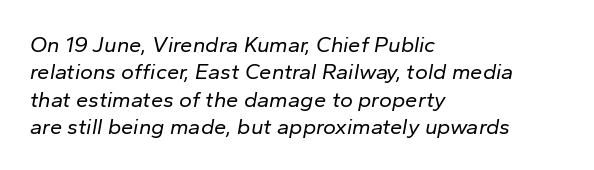
The lines in this sample share a left origin and differ only in where they stop. Observe the ordinary spacing: letters are neighbours, not strangers. Type without underlining. A typesetter would mark this as italic.
